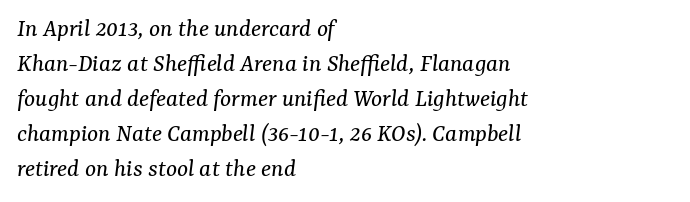
The image shows 26 px text type, italic (leaning right); set left-aligned, normal line spacing (1.35x), normal letter spacing, not underlined.
